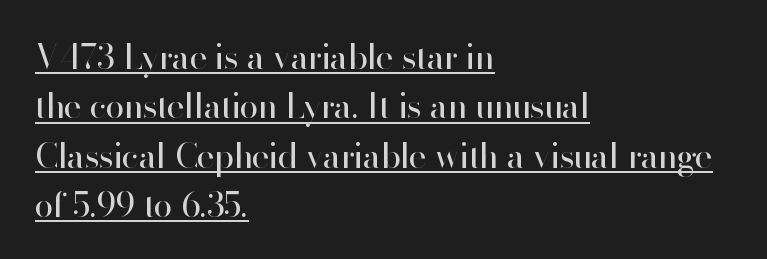
{"serif": "no", "italic": "no", "bold": "no", "weight": "regular", "width": "normal", "stroke_contrast": "high", "x_height": "small", "monospaced": "no", "underline": "yes", "align": "left", "line_spacing": "normal", "line_spacing_ratio": 1.45, "letter_spacing": "normal", "letter_spacing_em": 0.0, "glyph_px": 34}
